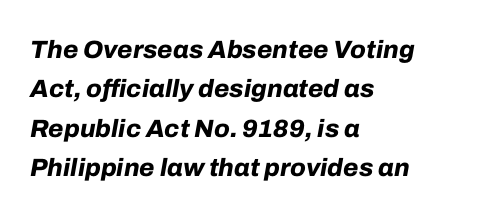
Q: Is the text bold? A: Yes.
Q: Is the text italic (slanted)? A: Yes, it leans right by about 10 degrees.
Q: Is the text underlined? A: No.
Q: How is the paragraph aligned? A: Left-aligned.
Q: Is the spacing between letters normal or unusually wide? A: Normal.
Q: Is the spacing between lines tight, normal or loose? A: Normal.
